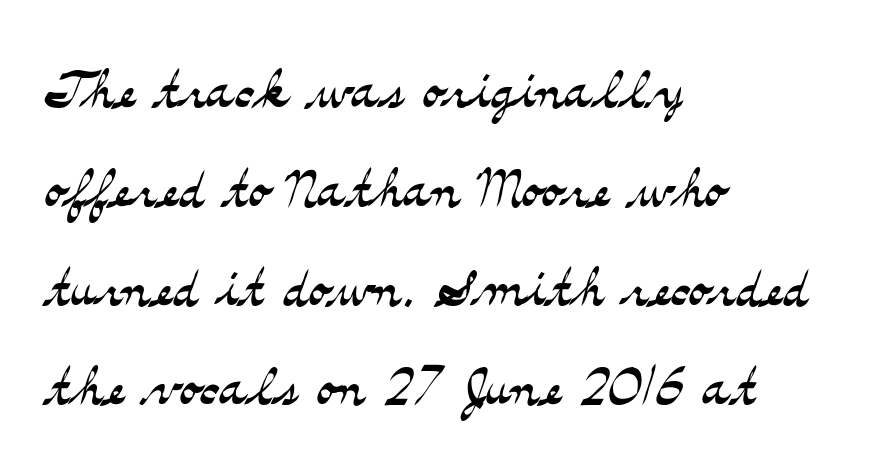
Q: Is the text bold? A: No.
Q: Is the text italic (slanted)? A: Yes.
Q: Is the typeface a serif or a sans-serif typeface? A: Serif.
Q: Is the text underlined? A: No.
Q: How is the paragraph aligned? A: Left-aligned.
Q: Is the spacing between letters normal or unusually wide? A: Normal.
Q: Is the spacing between lines tight, normal or loose? A: Normal.
Q: Width (condensed, normal, or wide)? A: Wide.
Q: Stroke contrast? A: Medium.
Q: x-height? A: Small.
Q: Monospaced? A: No.
